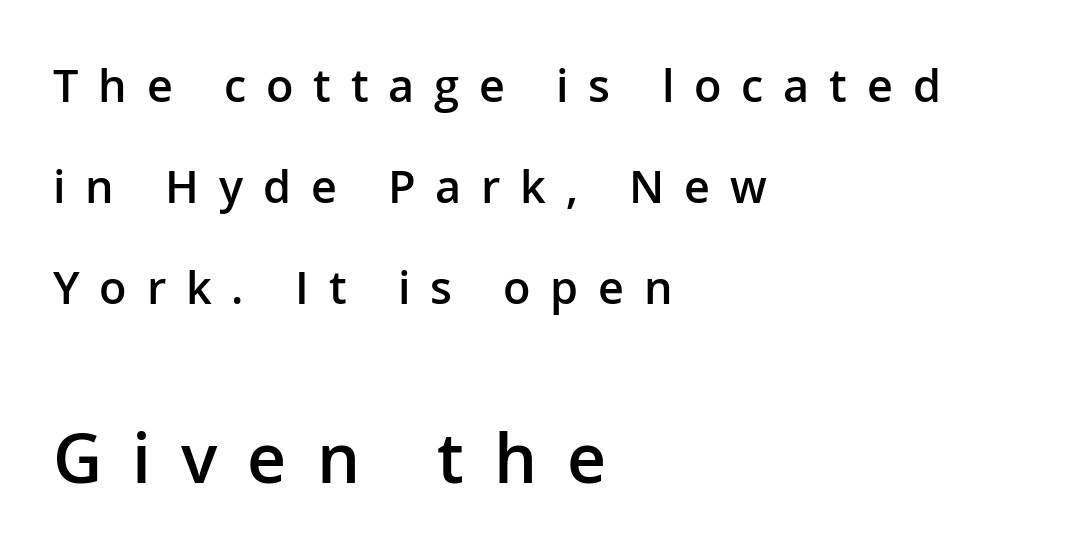
{"serif": "no", "italic": "no", "bold": "semi", "weight": "semibold", "width": "normal", "stroke_contrast": "low", "x_height": "medium", "monospaced": "no", "underline": "no", "align": "left", "line_spacing": "loose", "line_spacing_ratio": 2.24, "letter_spacing": "wide", "letter_spacing_em": 0.44, "larger_block": "second", "size_ratio": 1.51, "glyph_px": 68}
